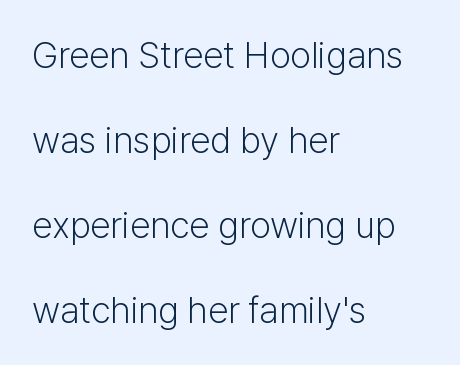
Q: Is the text bold? A: No.
Q: Is the text italic (slanted)? A: No, it is upright.
Q: Is the typeface a serif or a sans-serif typeface? A: Sans-serif.
Q: Is the text underlined? A: No.
Q: How is the paragraph aligned? A: Left-aligned.
Q: Is the spacing between letters normal or unusually wide? A: Normal.
Q: Is the spacing between lines tight, normal or loose? A: Loose.
Q: Width (condensed, normal, or wide)? A: Normal.
Q: Stroke contrast? A: Low.
Q: x-height? A: Medium.
Q: Monospaced? A: No.
